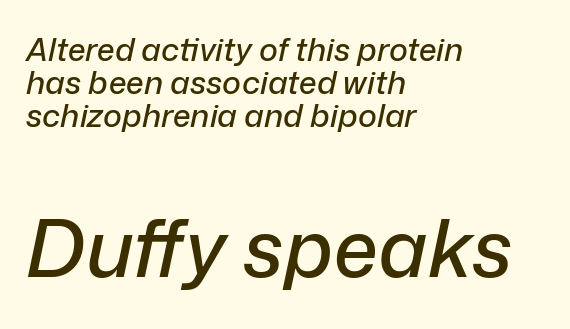
Horizontally, the lines are justified to the leading edge only. If you drew a line through each stem, it would be angled. Characters follow at the spacing the type designer built in. Note the varied advance widths — an 'i' is clearly narrower than an 'm'.
